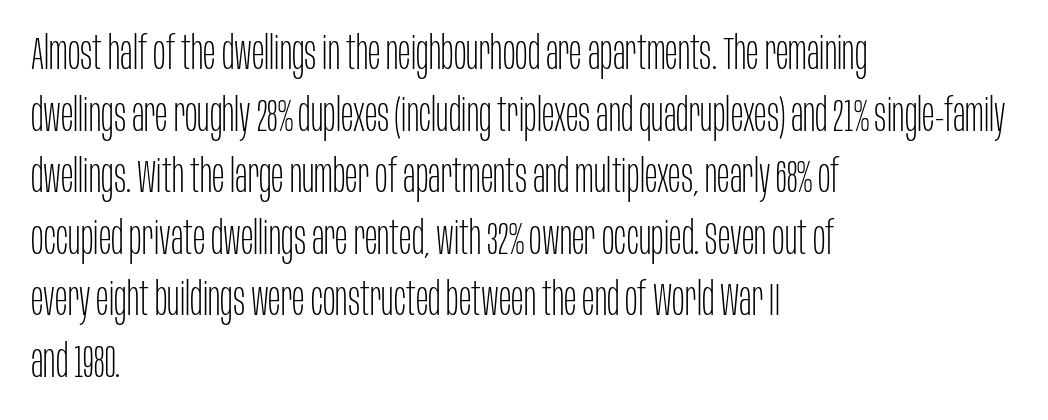
{"serif": "no", "italic": "no", "bold": "no", "weight": "thin", "width": "condensed", "stroke_contrast": "low", "x_height": "large", "monospaced": "no", "underline": "no", "align": "left", "line_spacing": "normal", "line_spacing_ratio": 1.31, "letter_spacing": "normal", "letter_spacing_em": 0.0, "glyph_px": 47}
